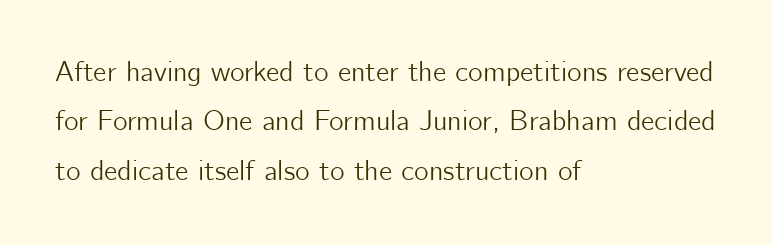
The image shows 28 px sans-serif type, upright; set left-aligned, line spacing 1.76x, normal letter spacing, not underlined; low stroke contrast and a medium x-height.
